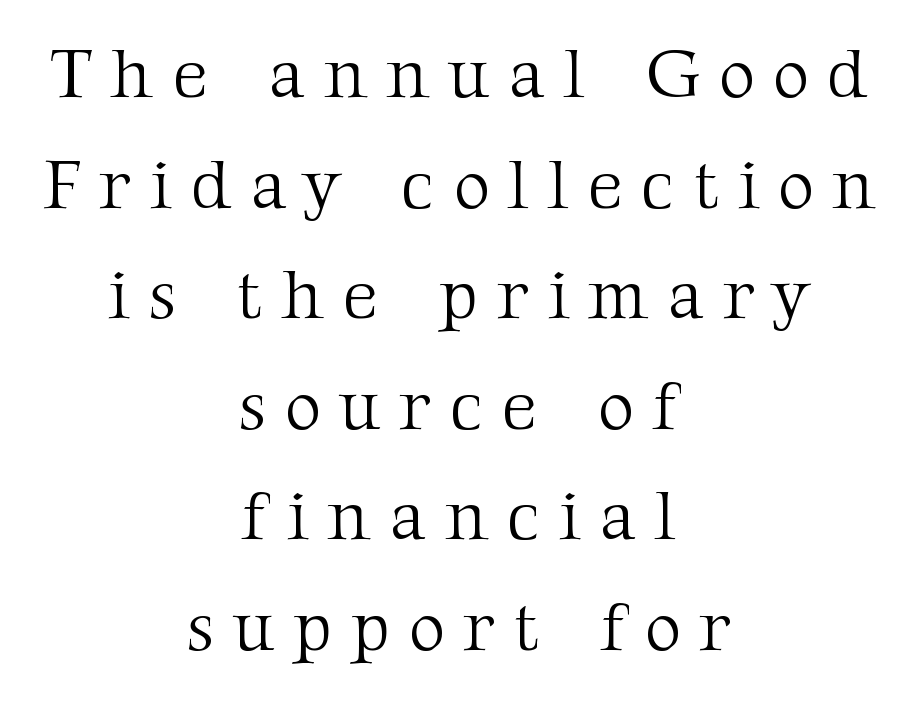
Q: Is the text bold? A: No.
Q: Is the text italic (slanted)? A: No, it is upright.
Q: Is the typeface a serif or a sans-serif typeface? A: Serif.
Q: Is the text underlined? A: No.
Q: How is the paragraph aligned? A: Centered.
Q: Is the spacing between letters normal or unusually wide? A: Unusually wide.
Q: Is the spacing between lines tight, normal or loose? A: Normal.
Q: Width (condensed, normal, or wide)? A: Normal.
Q: Stroke contrast? A: Medium.
Q: x-height? A: Medium.
Q: Monospaced? A: No.
